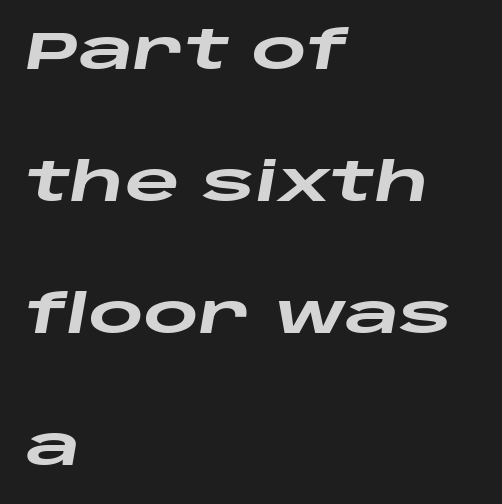
The image shows 53 px heavy, wide type, italic (leaning right); set left-aligned, loose line spacing (2.49x), normal letter spacing, not underlined; low stroke contrast and a large x-height.
